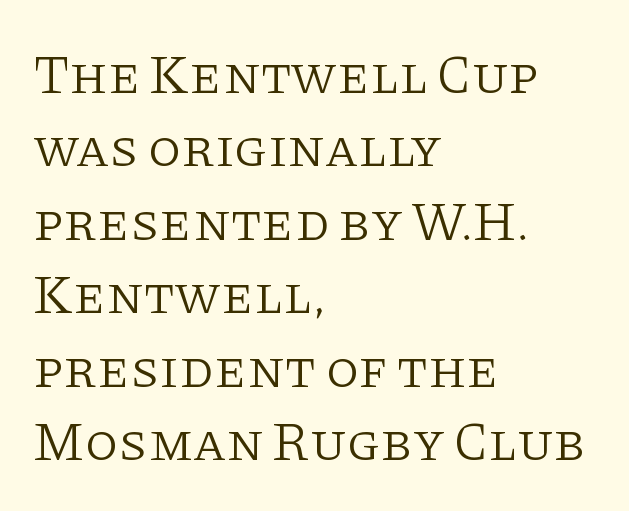
Q: Is the text bold? A: No.
Q: Is the text italic (slanted)? A: No, it is upright.
Q: Is the typeface a serif or a sans-serif typeface? A: Serif.
Q: Is the text underlined? A: No.
Q: How is the paragraph aligned? A: Left-aligned.
Q: Is the spacing between letters normal or unusually wide? A: Normal.
Q: Is the spacing between lines tight, normal or loose? A: Normal.
Q: Width (condensed, normal, or wide)? A: Normal.
Q: Stroke contrast? A: Low.
Q: x-height? A: Large.
Q: Monospaced? A: No.
